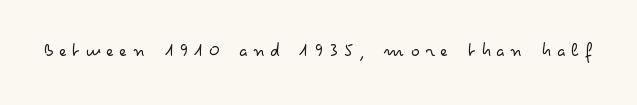
{"italic": "no", "bold": "no", "underline": "no", "letter_spacing": "wide", "letter_spacing_em": 0.27, "glyph_px": 20}
